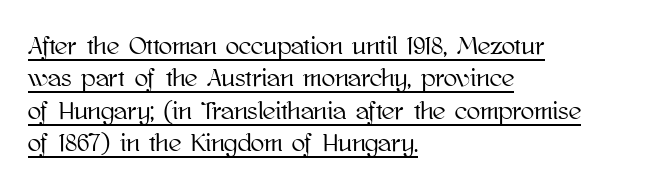
The image shows 25 px text type, upright; set left-aligned, normal line spacing (1.3x), normal letter spacing, underlined.
